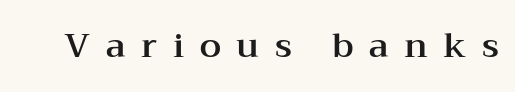
{"serif": "yes", "italic": "no", "width": "wide", "stroke_contrast": "medium", "x_height": "medium", "monospaced": "no", "underline": "no", "letter_spacing": "wide", "letter_spacing_em": 0.46, "glyph_px": 34}
